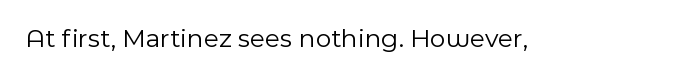
Has an underline been added? It has not. The type is set solid horizontally, with unmodified tracking. The characters are drawn with everyday or finer stroke widths. Every character sits straight up, as roman type does.
